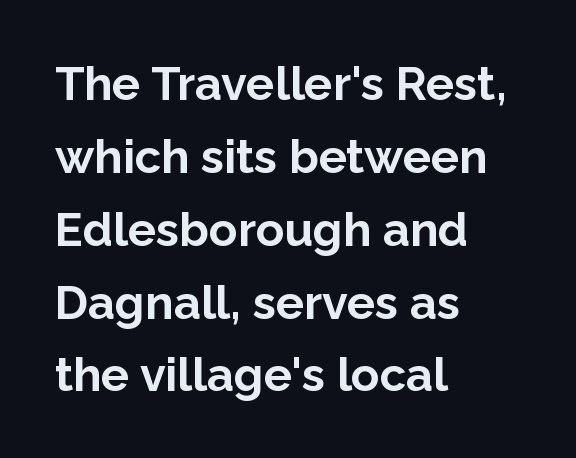
This sample keeps an unexceptional amount of space between lines. Horizontally, the lines are justified to the leading edge only. Here the designer chose a conventional face with non-uniform glyph widths. The glyphs in this specimen are sans serif. Quick note: not italic, upright.
